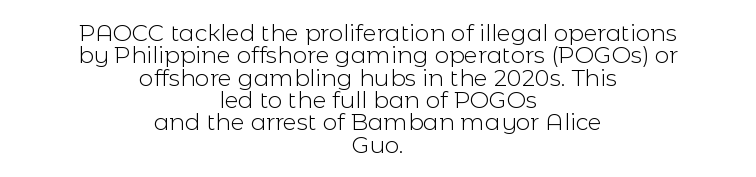
{"italic": "no", "bold": "no", "underline": "no", "align": "center", "line_spacing": "tight", "line_spacing_ratio": 0.97, "letter_spacing": "normal", "letter_spacing_em": 0.0, "glyph_px": 23}
